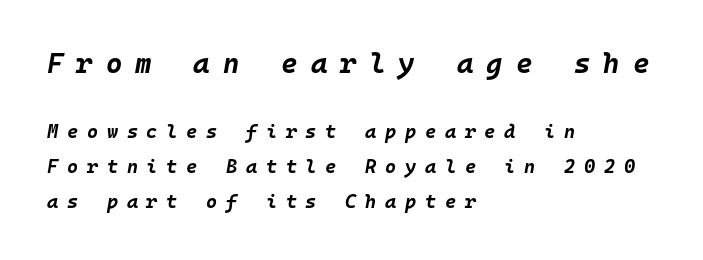
The image shows 28 px bold type, italic (leaning right), monospaced; set left-aligned, line spacing 1.82x, unusually wide letter spacing (+0.46 em), not underlined; the first (top) block is 1.47x larger; low stroke contrast and a large x-height.
